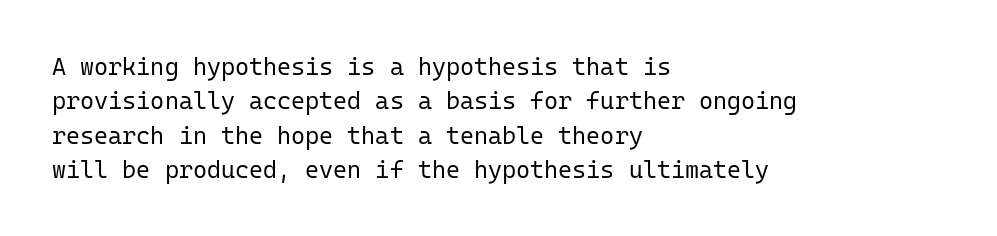
{"italic": "no", "bold": "no", "underline": "no", "align": "left", "line_spacing": "normal", "line_spacing_ratio": 1.43, "letter_spacing": "normal", "letter_spacing_em": 0.0, "glyph_px": 24}
